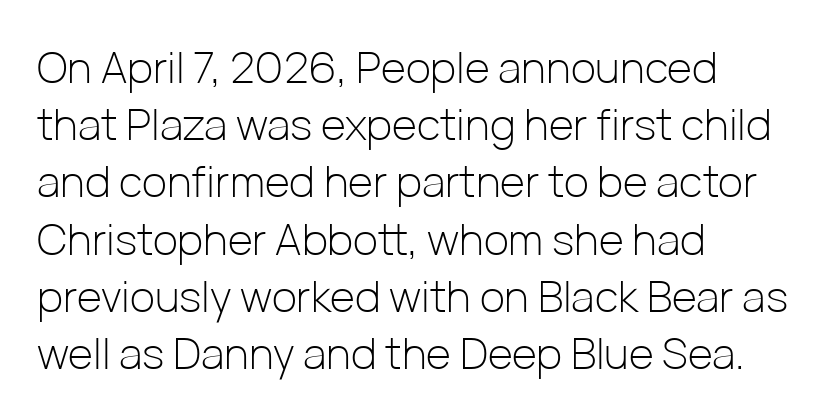
The designer went with a sans here, leaving each stem footless. A student would call this left alignment; a typographer would say flush left, rag right. Lines of text with bare space underneath. Every character sits straight up, as roman type does. Compared with a typical body face, this is equally light or lighter still. Evenly set lines give the paragraph a standard silhouette.
